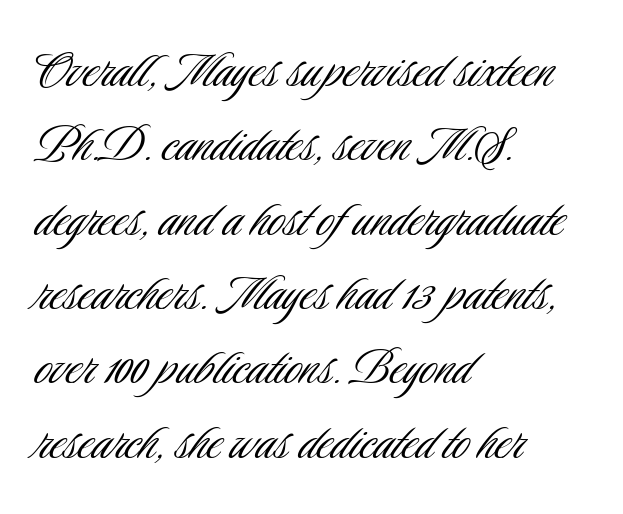
Q: Is the text bold? A: No.
Q: Is the text italic (slanted)? A: Yes.
Q: Is the typeface a serif or a sans-serif typeface? A: Sans-serif.
Q: Is the text underlined? A: No.
Q: How is the paragraph aligned? A: Left-aligned.
Q: Is the spacing between letters normal or unusually wide? A: Normal.
Q: Is the spacing between lines tight, normal or loose? A: Normal.
Q: Width (condensed, normal, or wide)? A: Condensed.
Q: Stroke contrast? A: Low.
Q: x-height? A: Small.
Q: Monospaced? A: No.
